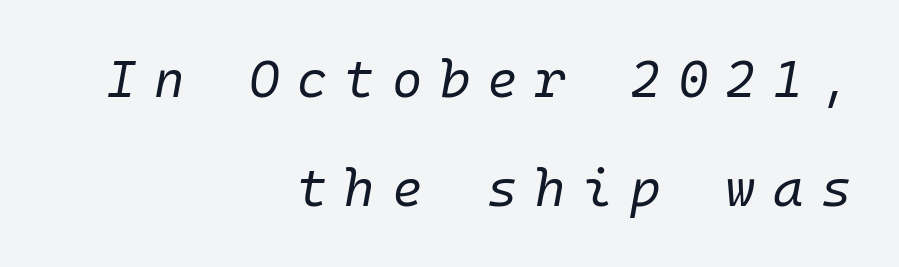
The image shows 52 px regular-weight type, italic (leaning right); set right-aligned, loose line spacing (2.09x), unusually wide letter spacing (+0.33 em), not underlined; low stroke contrast and a medium x-height.
